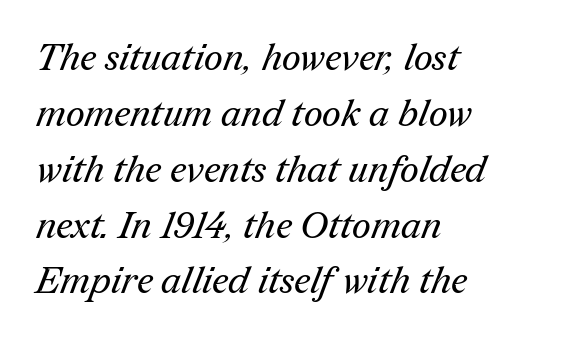
Q: Is the text bold? A: No.
Q: Is the typeface a serif or a sans-serif typeface? A: Serif.
Q: Is the text underlined? A: No.
Q: How is the paragraph aligned? A: Left-aligned.
Q: Is the spacing between letters normal or unusually wide? A: Normal.
Q: Is the spacing between lines tight, normal or loose? A: Normal.
Q: Width (condensed, normal, or wide)? A: Normal.
Q: Stroke contrast? A: Medium.
Q: x-height? A: Medium.
Q: Monospaced? A: No.
